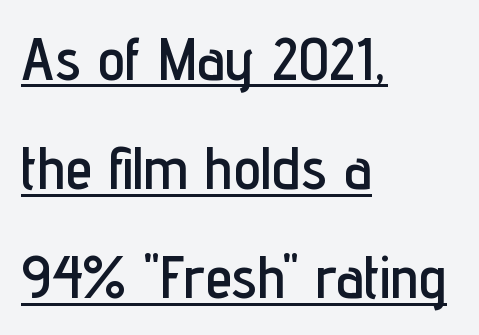
Q: Is the text italic (slanted)? A: No, it is upright.
Q: Is the typeface a serif or a sans-serif typeface? A: Sans-serif.
Q: Is the text underlined? A: Yes.
Q: How is the paragraph aligned? A: Left-aligned.
Q: Is the spacing between letters normal or unusually wide? A: Normal.
Q: Width (condensed, normal, or wide)? A: Condensed.
Q: Stroke contrast? A: Low.
Q: x-height? A: Medium.
Q: Monospaced? A: No.
